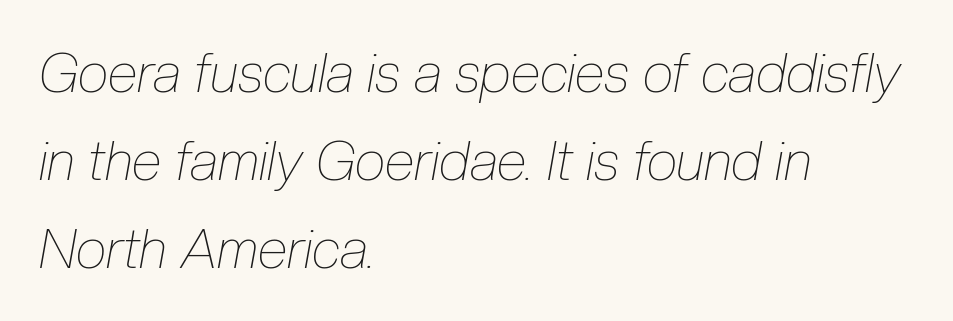
{"italic": "yes", "lean": "right", "slant_degrees": 10, "bold": "no", "weight": "thin", "width": "condensed", "stroke_contrast": "low", "x_height": "medium", "monospaced": "no", "underline": "no", "align": "left", "line_spacing": "normal", "line_spacing_ratio": 1.6, "letter_spacing": "normal", "letter_spacing_em": 0.0, "glyph_px": 55}
